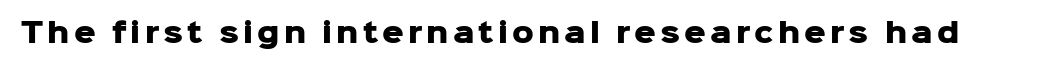
{"italic": "no", "bold": "yes", "underline": "no", "glyph_px": 27}
